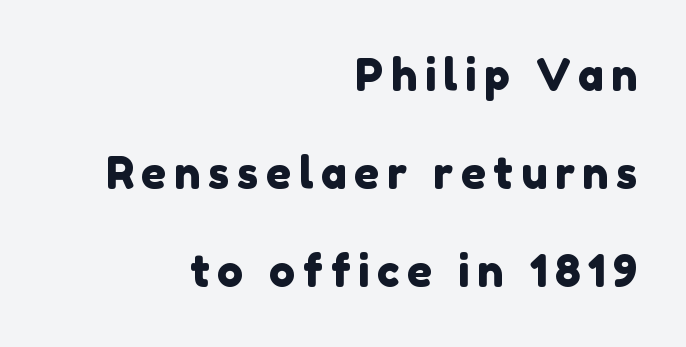
Rows of type keep a wide berth in the vertical direction. Regarding serifs, this sample does without them. In CSS terms this would be text-align: right. Anything drawn beneath the words? Only blank space. This sample has the flowing, uneven cadence of proportional lettering.
